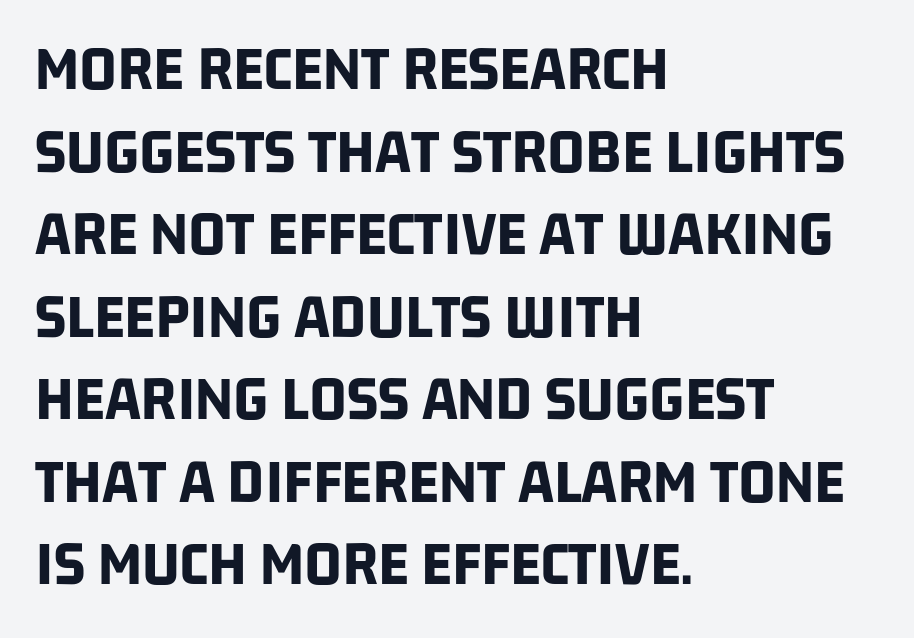
The image shows 65 px bold, condensed sans-serif type; set left-aligned, normal line spacing (1.27x), normal letter spacing, not underlined; low stroke contrast and a large x-height.
